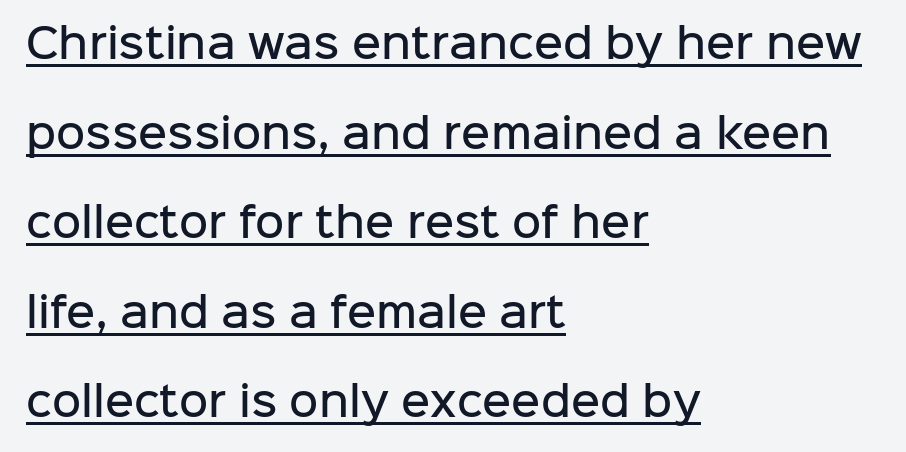
This rendering leaves character spacing at its baseline value. Semibold letterforms, between regular and bold. This is sans-serif lettering, the kind often seen on screens and signage. The words here are underlined. Think of a printed novel: that variable character pitch is what you see here.
